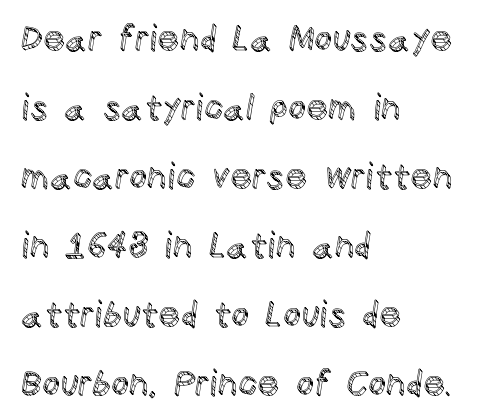
{"width": "normal", "x_height": "large", "monospaced": "no", "underline": "no", "align": "left", "line_spacing": "loose", "line_spacing_ratio": 1.97, "letter_spacing": "normal", "letter_spacing_em": 0.0, "glyph_px": 35}
